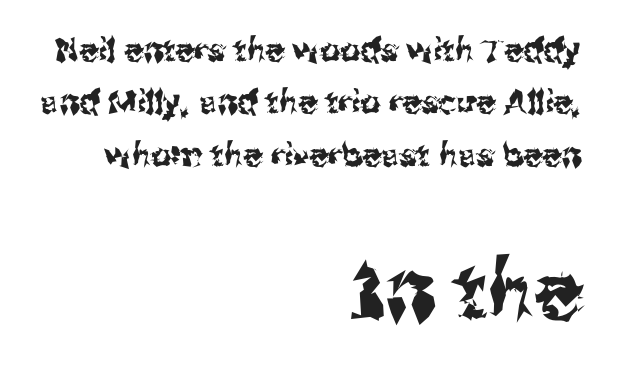
Q: Is the text italic (slanted)? A: No, it is upright.
Q: Is the typeface a serif or a sans-serif typeface? A: Sans-serif.
Q: Is the text underlined? A: No.
Q: How is the paragraph aligned? A: Right-aligned.
Q: Is the spacing between letters normal or unusually wide? A: Normal.
Q: Is the spacing between lines tight, normal or loose? A: Normal.
Q: Which block of text is set in a larger size, the first (top) or the second (bottom)? A: The second (bottom) one.
Q: Width (condensed, normal, or wide)? A: Normal.
Q: Stroke contrast? A: Medium.
Q: x-height? A: Medium.
Q: Monospaced? A: No.
